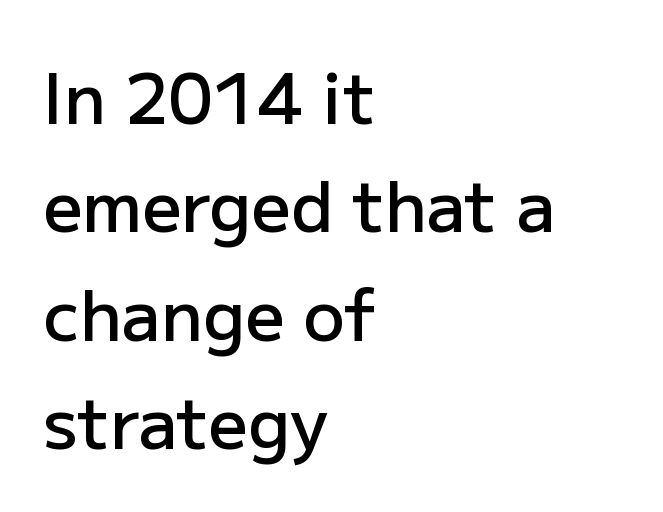
Q: Is the text bold? A: Semi-bold.
Q: Is the text italic (slanted)? A: No, it is upright.
Q: Is the typeface a serif or a sans-serif typeface? A: Sans-serif.
Q: Is the text underlined? A: No.
Q: How is the paragraph aligned? A: Left-aligned.
Q: Is the spacing between letters normal or unusually wide? A: Normal.
Q: Is the spacing between lines tight, normal or loose? A: Normal.
Q: Width (condensed, normal, or wide)? A: Normal.
Q: Stroke contrast? A: Low.
Q: x-height? A: Medium.
Q: Monospaced? A: No.
